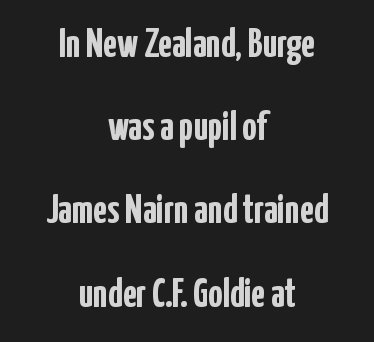
{"serif": "no", "italic": "no", "bold": "yes", "weight": "semibold", "width": "condensed", "stroke_contrast": "low", "x_height": "medium", "monospaced": "no", "underline": "no", "align": "center", "line_spacing": "loose", "line_spacing_ratio": 2.08, "letter_spacing": "normal", "letter_spacing_em": 0.0, "glyph_px": 40}
